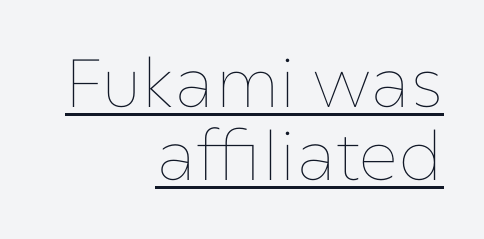
{"italic": "no", "bold": "no", "weight": "thin", "width": "normal", "stroke_contrast": "low", "x_height": "medium", "monospaced": "no", "underline": "yes", "align": "right", "line_spacing": "tight", "line_spacing_ratio": 1.07, "letter_spacing": "normal", "letter_spacing_em": 0.0, "glyph_px": 68}
